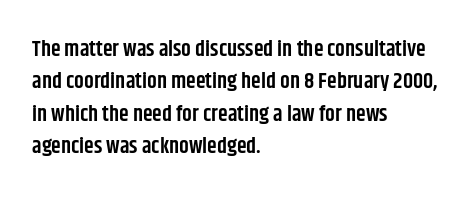
{"italic": "no", "bold": "semi", "underline": "no", "align": "left", "line_spacing": "normal", "line_spacing_ratio": 1.47, "letter_spacing": "normal", "letter_spacing_em": 0.0, "glyph_px": 22}
